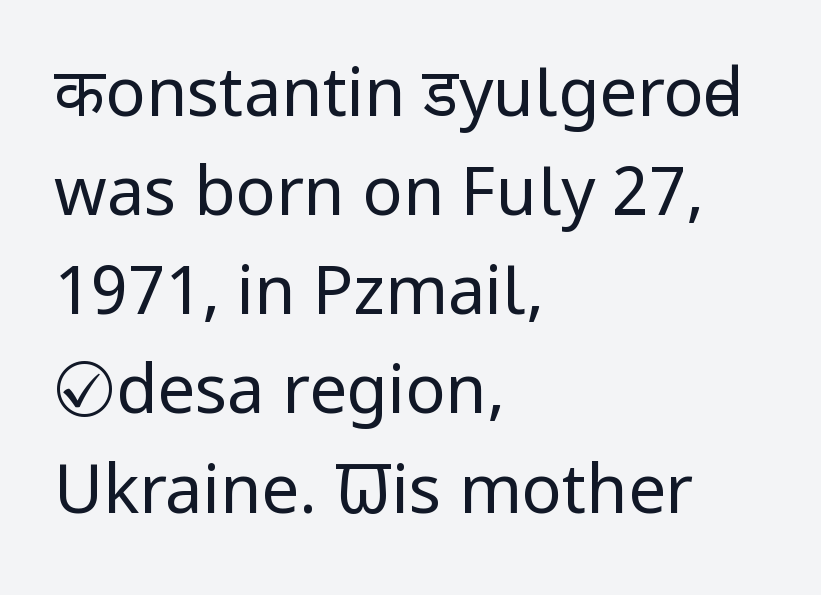
The image shows 67 px regular-weight, condensed sans-serif type, upright; set left-aligned, normal line spacing (1.48x), normal letter spacing, not underlined; low stroke contrast and a large x-height.
